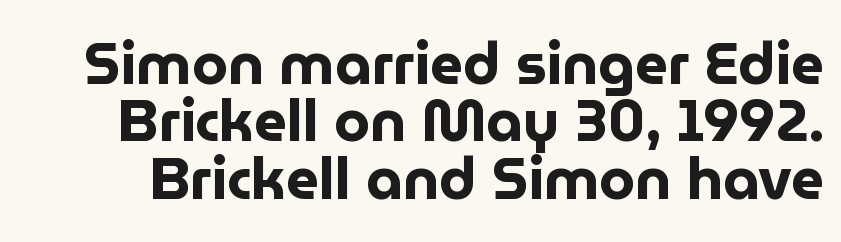
The image shows 58 px bold sans-serif type, upright; set tight line spacing (0.99x), normal letter spacing, not underlined; low stroke contrast and a medium x-height.
